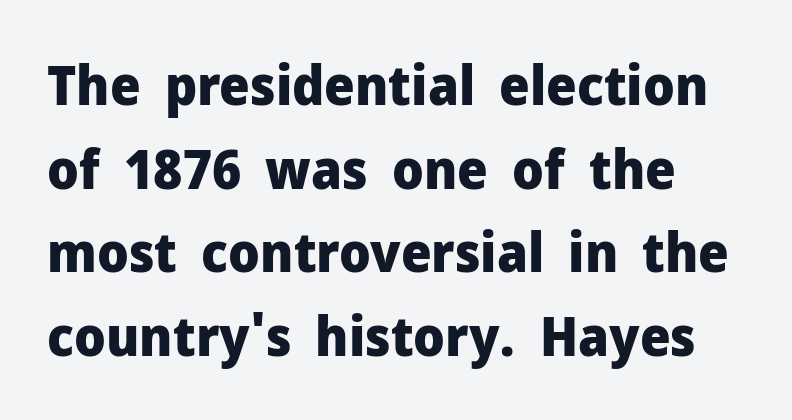
Q: Is the text bold? A: Yes.
Q: Is the text italic (slanted)? A: No, it is upright.
Q: Is the typeface a serif or a sans-serif typeface? A: Sans-serif.
Q: Is the text underlined? A: No.
Q: Is the spacing between letters normal or unusually wide? A: Normal.
Q: Is the spacing between lines tight, normal or loose? A: Normal.
Q: Width (condensed, normal, or wide)? A: Normal.
Q: Stroke contrast? A: Low.
Q: x-height? A: Medium.
Q: Monospaced? A: No.
